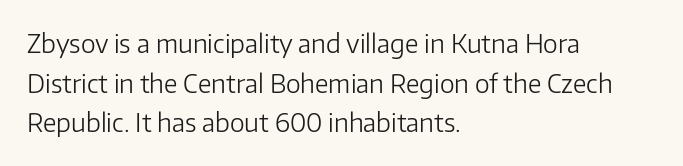
Q: Is the text bold? A: No.
Q: Is the text italic (slanted)? A: No, it is upright.
Q: Is the text underlined? A: No.
Q: How is the paragraph aligned? A: Left-aligned.
Q: Is the spacing between letters normal or unusually wide? A: Normal.
Q: Is the spacing between lines tight, normal or loose? A: Normal.
